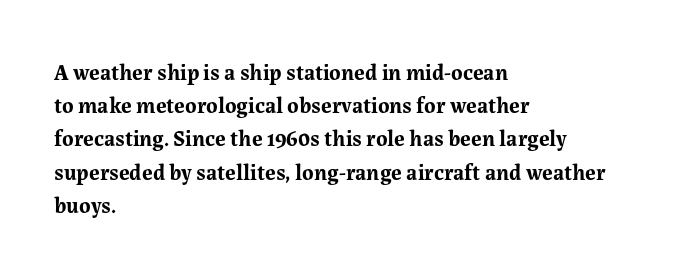
The image shows 22 px bold type, upright; set left-aligned, normal line spacing (1.51x), normal letter spacing, not underlined.
